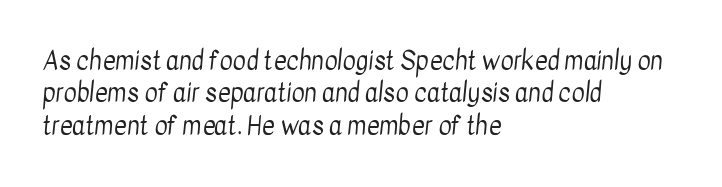
The image shows 25 px text type; set left-aligned, normal line spacing (1.3x), normal letter spacing, not underlined.
